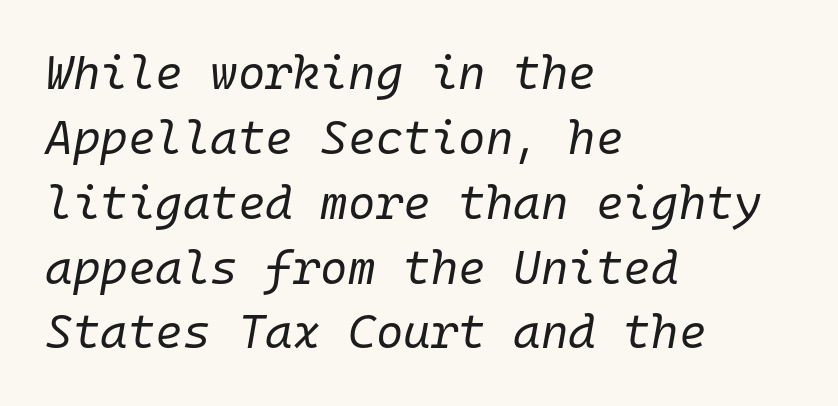
The image shows 47 px regular-weight type, italic (leaning right), monospaced; set left-aligned, normal line spacing (1.38x), normal letter spacing, not underlined; low stroke contrast and a medium x-height.
